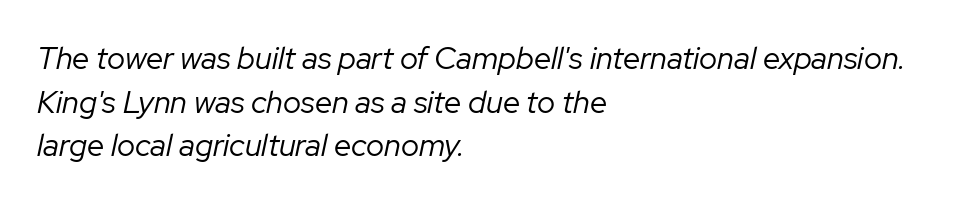
Q: Is the text bold? A: No.
Q: Is the text italic (slanted)? A: Yes, it leans right by about 12 degrees.
Q: Is the text underlined? A: No.
Q: How is the paragraph aligned? A: Left-aligned.
Q: Is the spacing between letters normal or unusually wide? A: Normal.
Q: Is the spacing between lines tight, normal or loose? A: Normal.
Q: Width (condensed, normal, or wide)? A: Normal.
Q: Stroke contrast? A: Low.
Q: x-height? A: Medium.
Q: Monospaced? A: No.
